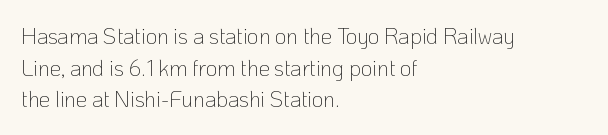
Ordinary non-slanted type is in use. Whoever set this chose a conventional vertical rhythm. Nothing unusual about the tracking: characters are spaced as the font intends. Every row of glyphs begins at an identical x-position on the left.
